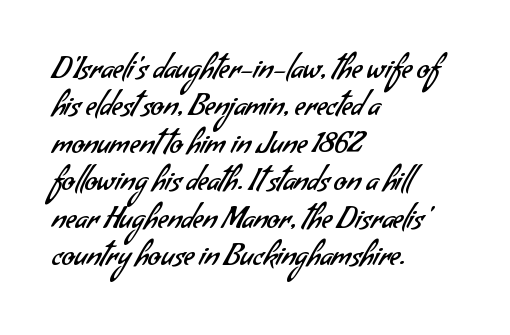
{"serif": "no", "bold": "no", "weight": "regular", "width": "normal", "stroke_contrast": "low", "x_height": "small", "monospaced": "no", "underline": "no", "align": "left", "line_spacing": "normal", "line_spacing_ratio": 1.29, "letter_spacing": "normal", "letter_spacing_em": 0.0, "glyph_px": 29}
